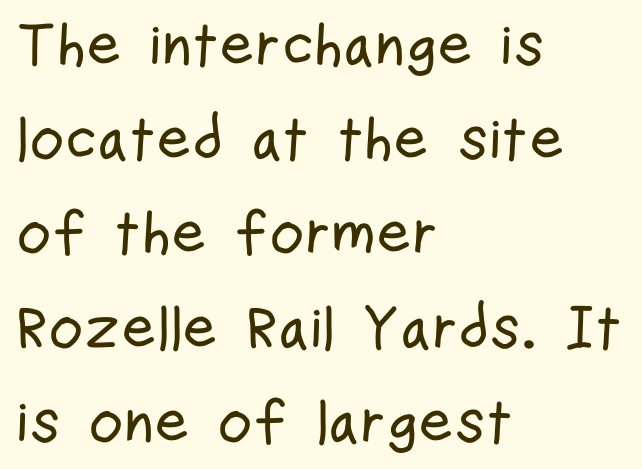
Q: Is the text italic (slanted)? A: No, it is upright.
Q: Is the typeface a serif or a sans-serif typeface? A: Sans-serif.
Q: Is the text underlined? A: No.
Q: How is the paragraph aligned? A: Left-aligned.
Q: Is the spacing between letters normal or unusually wide? A: Normal.
Q: Is the spacing between lines tight, normal or loose? A: Normal.
Q: Width (condensed, normal, or wide)? A: Condensed.
Q: Stroke contrast? A: Low.
Q: x-height? A: Medium.
Q: Monospaced? A: No.
